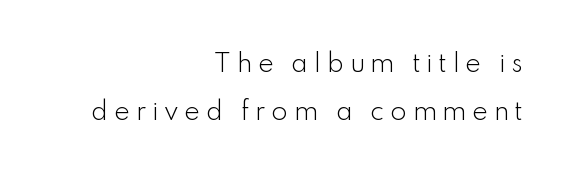
The face used here is rendered with a markedly widened letterfit. Rendered with straight, roman letterforms. If you drew a ruler down the right edge, every line would touch it. Vertical stems look standard width or narrower in stroke. Has an underline been added? It has not.
